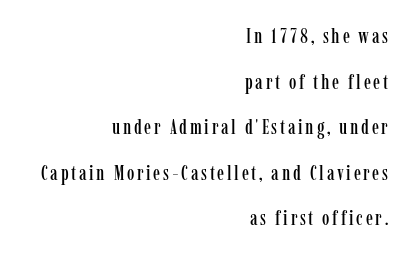
Reading down the block, your eye finds every line finishing at a fixed right position. The lettering holds an erect, upright posture throughout. Check under the words: just untouched page. Interline gaps are noticeably wide in this sample.
